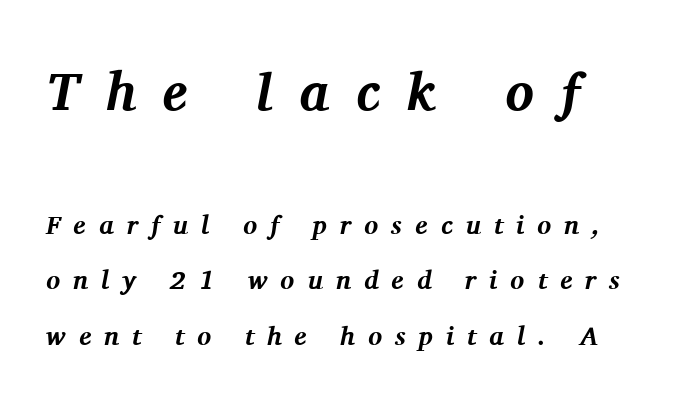
The image shows 53 px bold serif type, italic (leaning right); set left-aligned, loose line spacing (2.14x), unusually wide letter spacing (+0.5 em), not underlined; the first (top) block is 2.04x larger; medium stroke contrast and a medium x-height.
